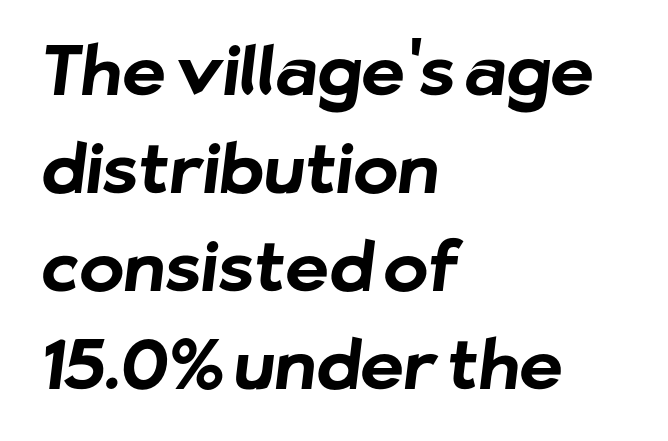
{"serif": "no", "bold": "yes", "weight": "bold", "width": "normal", "stroke_contrast": "low", "x_height": "medium", "monospaced": "no", "underline": "no", "align": "left", "line_spacing": "normal", "line_spacing_ratio": 1.44, "letter_spacing": "normal", "letter_spacing_em": 0.0, "glyph_px": 68}
